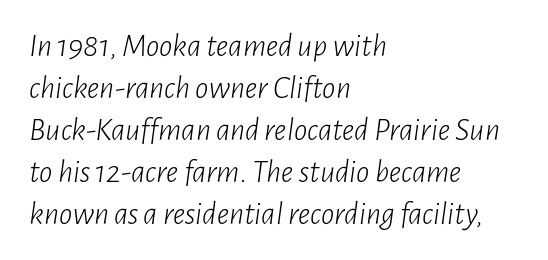
{"italic": "yes", "lean": "right", "slant_degrees": 7, "bold": "no", "weight": "light", "width": "condensed", "stroke_contrast": "low", "x_height": "medium", "monospaced": "no", "underline": "no", "align": "left", "line_spacing": "normal", "line_spacing_ratio": 1.27, "letter_spacing": "normal", "letter_spacing_em": 0.0, "glyph_px": 33}
